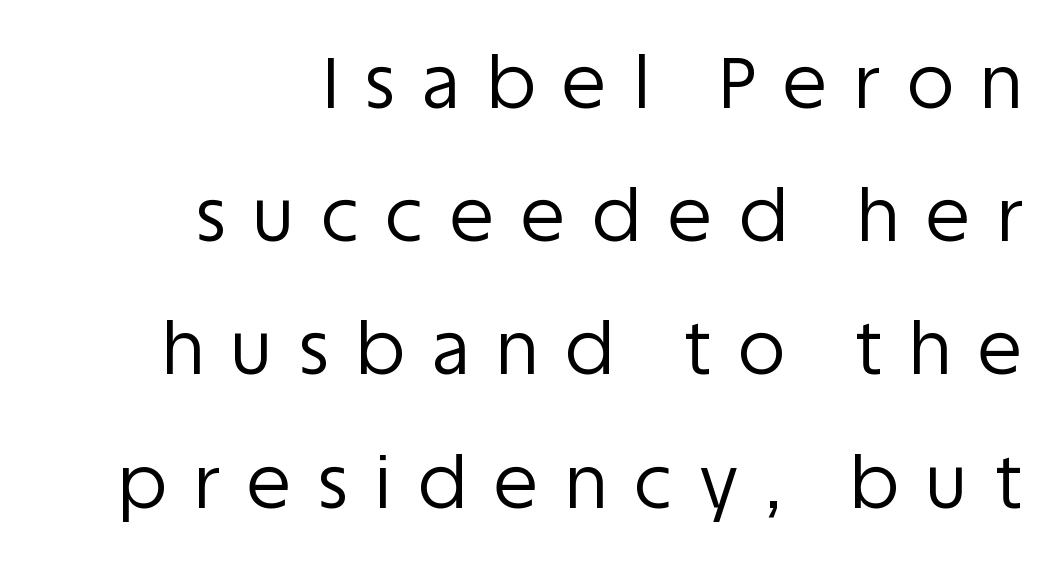
Q: Is the text bold? A: No.
Q: Is the text italic (slanted)? A: No, it is upright.
Q: Is the typeface a serif or a sans-serif typeface? A: Sans-serif.
Q: Is the text underlined? A: No.
Q: How is the paragraph aligned? A: Right-aligned.
Q: Is the spacing between letters normal or unusually wide? A: Unusually wide.
Q: Width (condensed, normal, or wide)? A: Normal.
Q: Stroke contrast? A: Low.
Q: x-height? A: Large.
Q: Monospaced? A: No.
